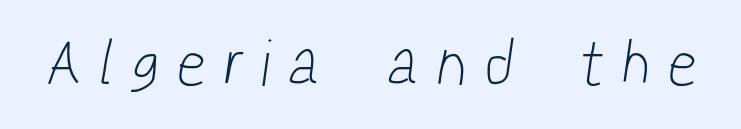
The typeface has the unassuming heft of standard copy or less. Does extra space separate the letters? Yes, quite a lot of it. Bare-footed words on every line. Nothing sits at the stroke ends, so this counts as sans-serif. Here the designer chose a conventional face with non-uniform glyph widths.
